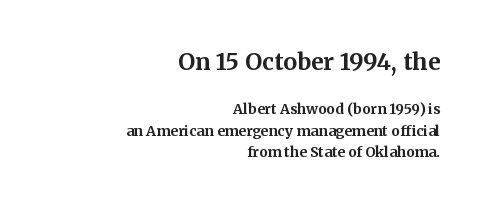
{"italic": "no", "bold": "yes", "underline": "no", "align": "right", "line_spacing": "normal", "line_spacing_ratio": 1.52, "letter_spacing": "normal", "letter_spacing_em": 0.0, "larger_block": "first", "size_ratio": 1.64, "glyph_px": 23}
